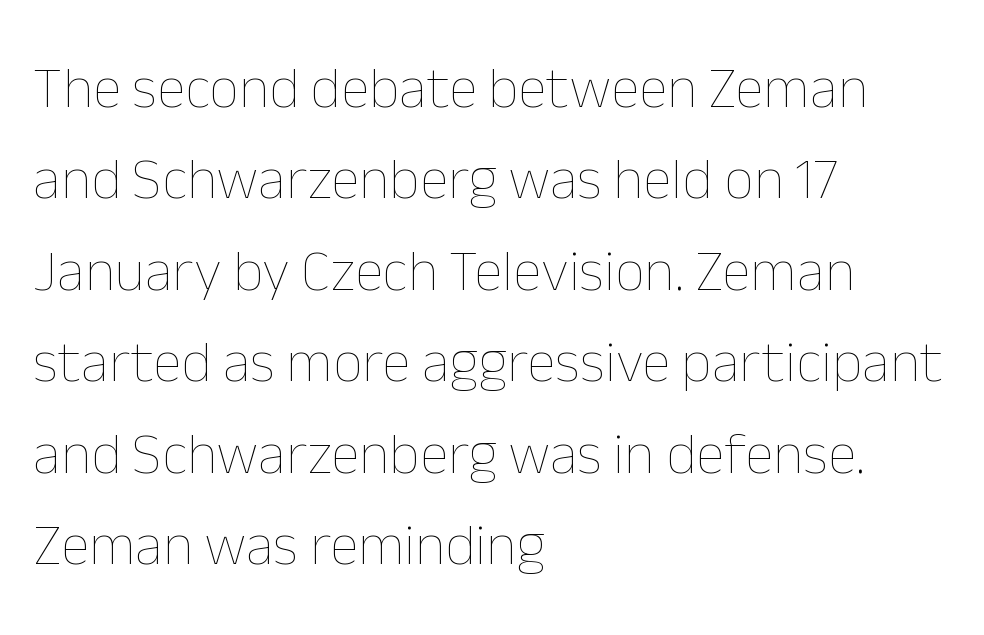
{"italic": "no", "bold": "no", "weight": "thin", "width": "normal", "stroke_contrast": "low", "x_height": "medium", "monospaced": "no", "underline": "no", "align": "left", "line_spacing": "normal", "line_spacing_ratio": 1.55, "letter_spacing": "normal", "letter_spacing_em": 0.0, "glyph_px": 59}
